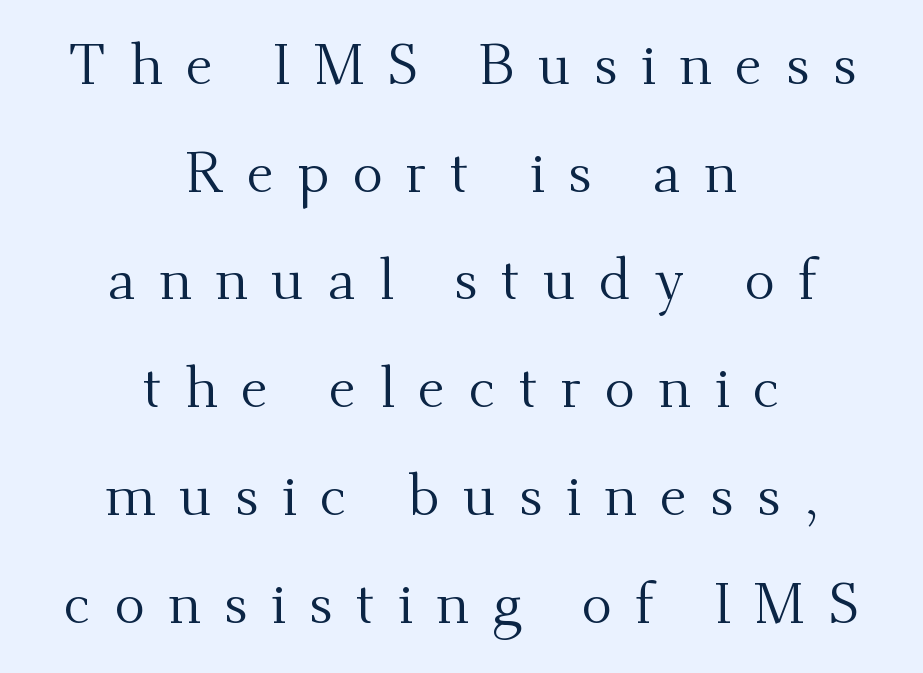
Descenders hang freely into open space. This reads as an unemphasized weight, regular at the heaviest. Every stem runs plumb, perpendicular to the baseline. One-word summary of the alignment: center.
